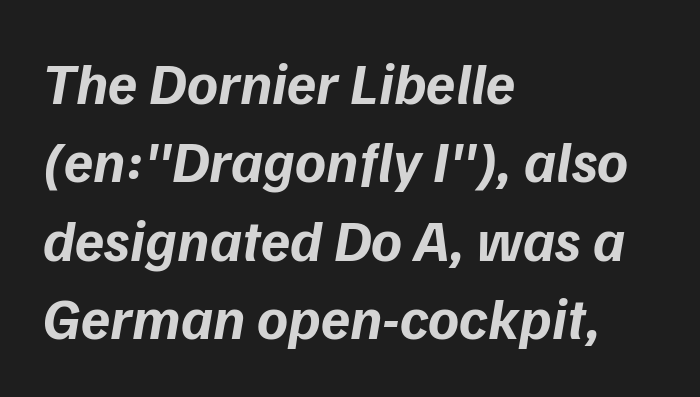
The image shows 59 px bold sans-serif type; set left-aligned, normal line spacing (1.33x), normal letter spacing, not underlined; low stroke contrast and a medium x-height.
